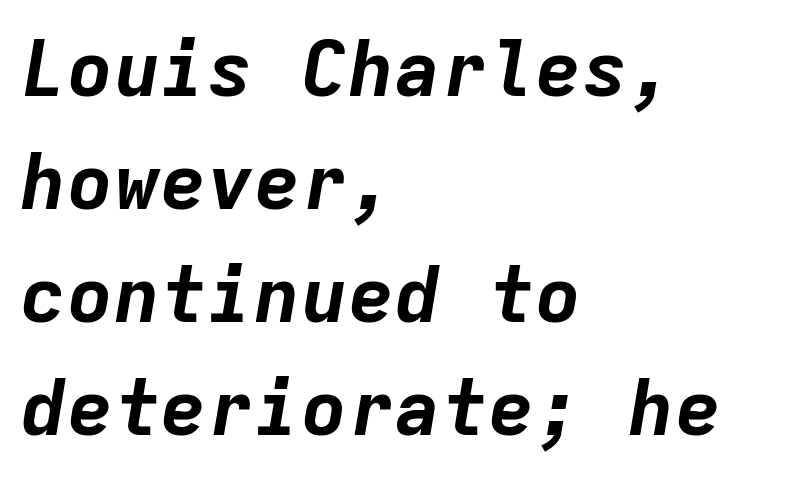
Q: Is the text bold? A: Yes.
Q: Is the text italic (slanted)? A: Yes, it leans right by about 9 degrees.
Q: Is the text underlined? A: No.
Q: How is the paragraph aligned? A: Left-aligned.
Q: Is the spacing between letters normal or unusually wide? A: Normal.
Q: Is the spacing between lines tight, normal or loose? A: Normal.
Q: Width (condensed, normal, or wide)? A: Normal.
Q: Stroke contrast? A: Low.
Q: x-height? A: Medium.
Q: Monospaced? A: Yes.
